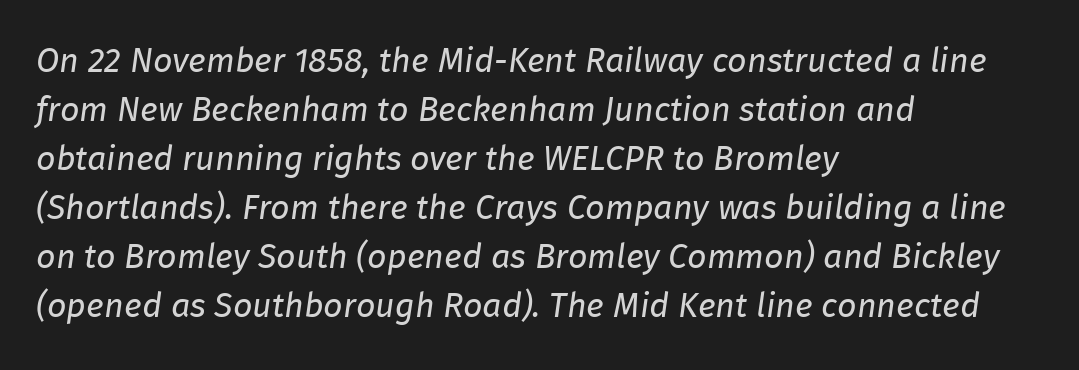
Note the varied advance widths — an 'i' is clearly narrower than an 'm'. This sample is left-justified, so line endings fall wherever the words run out. The line texture is even and compact thanks to regular tracking. Does the leading feel generous? No, just average. Slanted lettering throughout.
